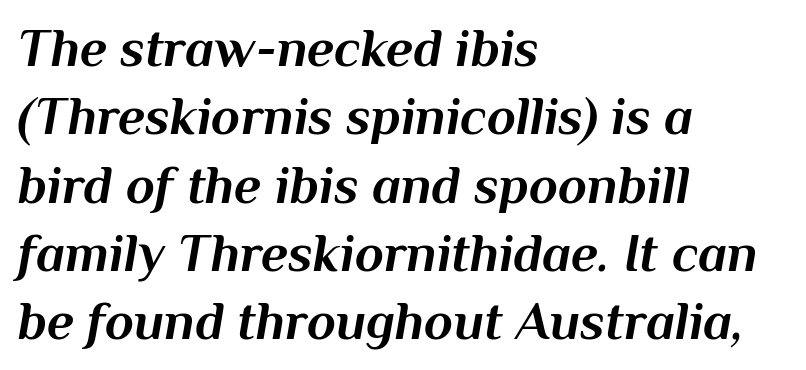
The image shows 53 px bold type, italic (leaning right); set left-aligned, normal line spacing (1.29x), normal letter spacing, not underlined; medium stroke contrast and a medium x-height.
